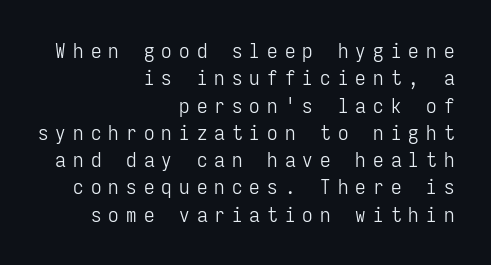
The image shows 21 px text type, upright; set right-aligned, normal line spacing (1.3x), unusually wide letter spacing (+0.34 em), not underlined.
